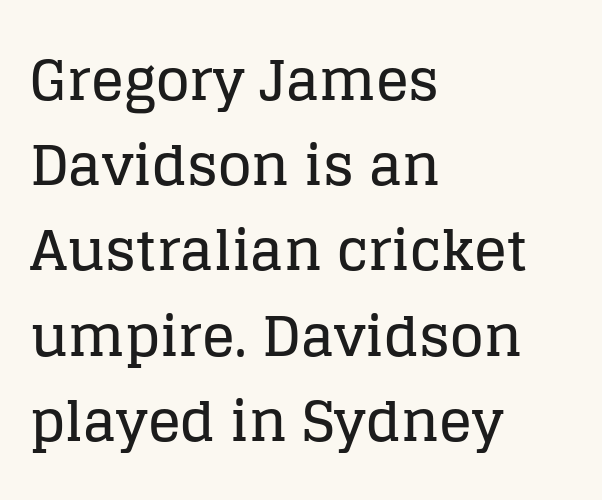
The image shows 55 px serif type, upright; set left-aligned, normal line spacing (1.55x), normal letter spacing, not underlined; low stroke contrast and a large x-height.
